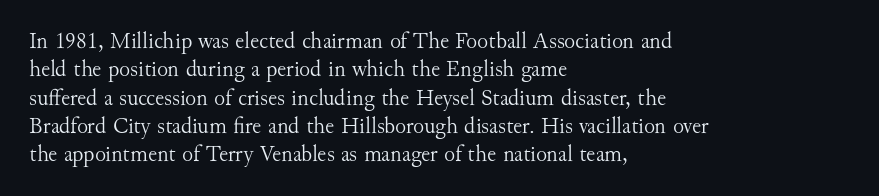
The image shows 23 px text type, upright; set left-aligned, line spacing 1.23x, normal letter spacing, not underlined.
